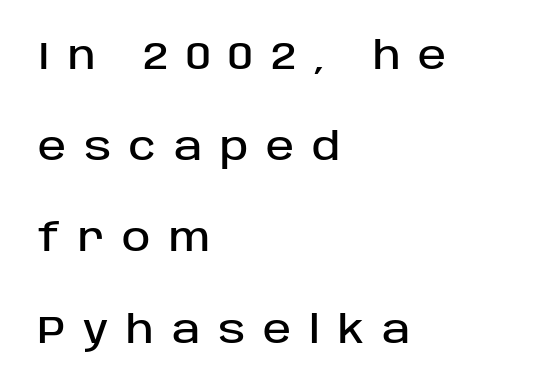
Q: Is the text italic (slanted)? A: No, it is upright.
Q: Is the typeface a serif or a sans-serif typeface? A: Sans-serif.
Q: Is the text underlined? A: No.
Q: How is the paragraph aligned? A: Left-aligned.
Q: Is the spacing between letters normal or unusually wide? A: Unusually wide.
Q: Is the spacing between lines tight, normal or loose? A: Loose.
Q: Width (condensed, normal, or wide)? A: Normal.
Q: Stroke contrast? A: Low.
Q: x-height? A: Large.
Q: Monospaced? A: No.
